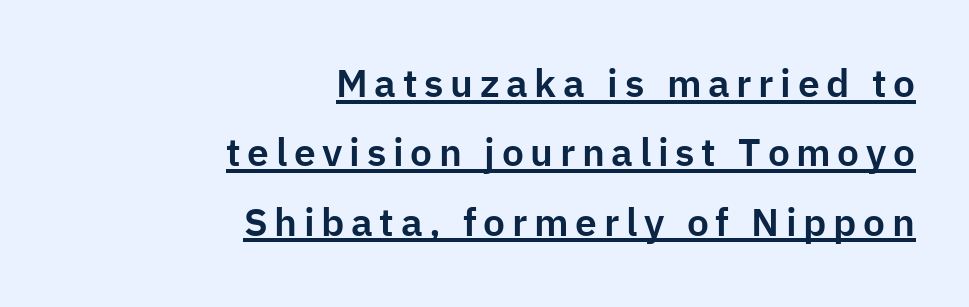
In terms of letterform style, serifs are entirely absent. Ascenders rise straight up at ninety degrees. Does the copy run flush right? Yes — the right margin is perfectly even. The rendering uses natural spacing where letterforms have individual widths. The rendered words wear a rule along their underside.
